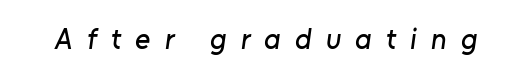
The image shows 29 px sans-serif type; set unusually wide letter spacing (+0.49 em), not underlined; low stroke contrast and a medium x-height.
